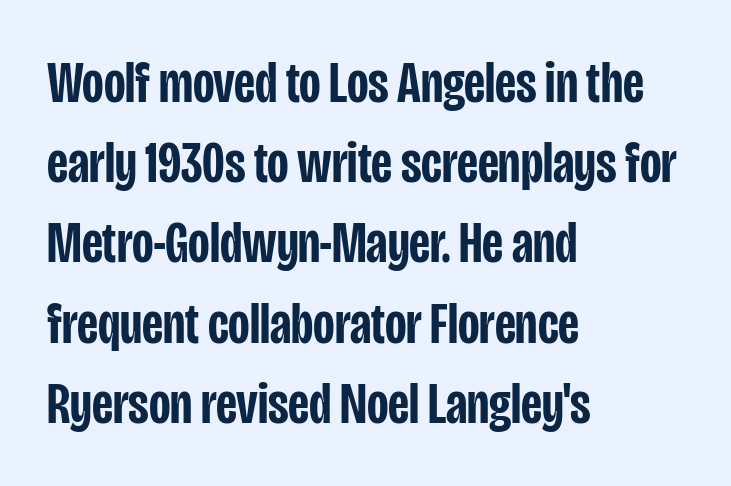
Q: Is the text bold? A: Semi-bold.
Q: Is the text italic (slanted)? A: No, it is upright.
Q: Is the typeface a serif or a sans-serif typeface? A: Sans-serif.
Q: Is the text underlined? A: No.
Q: How is the paragraph aligned? A: Left-aligned.
Q: Is the spacing between letters normal or unusually wide? A: Normal.
Q: Is the spacing between lines tight, normal or loose? A: Normal.
Q: Width (condensed, normal, or wide)? A: Condensed.
Q: Stroke contrast? A: Low.
Q: x-height? A: Large.
Q: Monospaced? A: No.
